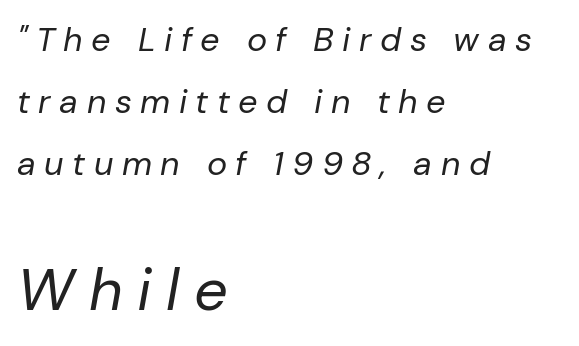
The face used here is proportionally spaced, like ordinary book or web type. Underline: absent. The compositor pushed each line to the left boundary. The face looks like a standard text weight, possibly lighter. The whole block is typeset with a tilt.
